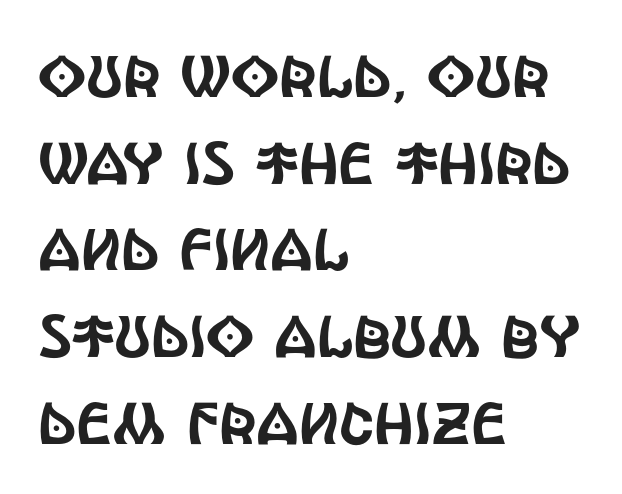
{"serif": "no", "italic": "no", "width": "condensed", "x_height": "large", "monospaced": "no", "underline": "no", "align": "left", "line_spacing": "normal", "line_spacing_ratio": 1.47, "letter_spacing": "normal", "letter_spacing_em": 0.0, "glyph_px": 59}
